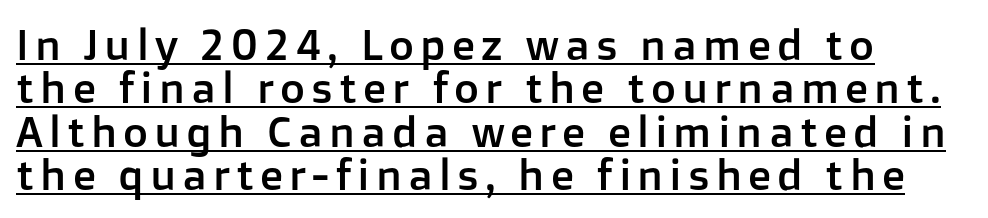
{"serif": "no", "italic": "no", "width": "normal", "stroke_contrast": "low", "x_height": "medium", "monospaced": "no", "underline": "yes", "align": "left", "line_spacing": "tight", "line_spacing_ratio": 1.01, "glyph_px": 43}
